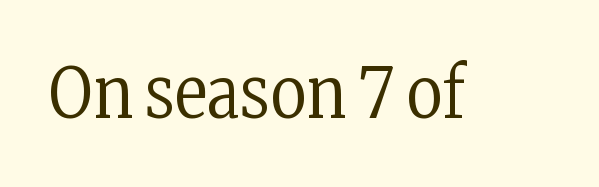
Q: Is the text bold? A: No.
Q: Is the text italic (slanted)? A: No, it is upright.
Q: Is the typeface a serif or a sans-serif typeface? A: Serif.
Q: Is the text underlined? A: No.
Q: Is the spacing between letters normal or unusually wide? A: Normal.
Q: Width (condensed, normal, or wide)? A: Condensed.
Q: Stroke contrast? A: Low.
Q: x-height? A: Medium.
Q: Monospaced? A: No.
